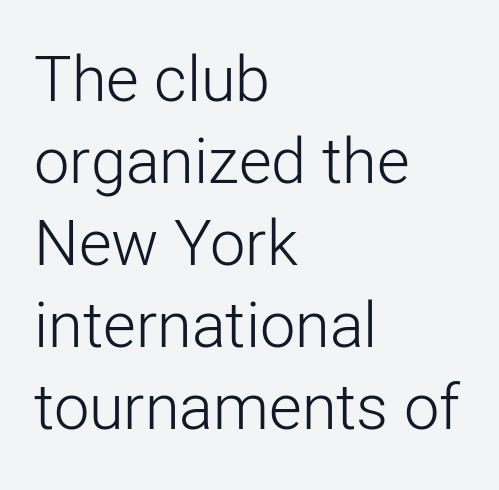
{"serif": "no", "italic": "no", "bold": "no", "weight": "light", "width": "normal", "stroke_contrast": "low", "x_height": "medium", "monospaced": "no", "underline": "no", "align": "left", "line_spacing": "normal", "line_spacing_ratio": 1.3, "letter_spacing": "normal", "letter_spacing_em": 0.0, "glyph_px": 63}
